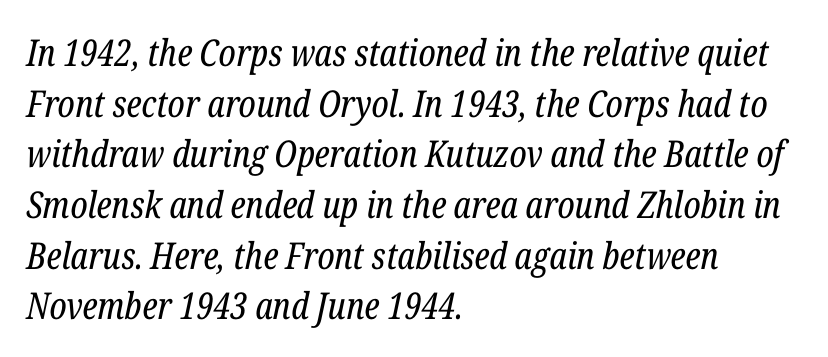
Q: Is the text bold? A: No.
Q: Is the text italic (slanted)? A: Yes, it leans right by about 12 degrees.
Q: Is the typeface a serif or a sans-serif typeface? A: Serif.
Q: Is the text underlined? A: No.
Q: How is the paragraph aligned? A: Left-aligned.
Q: Is the spacing between letters normal or unusually wide? A: Normal.
Q: Is the spacing between lines tight, normal or loose? A: Normal.
Q: Width (condensed, normal, or wide)? A: Condensed.
Q: Stroke contrast? A: Low.
Q: x-height? A: Medium.
Q: Monospaced? A: No.
